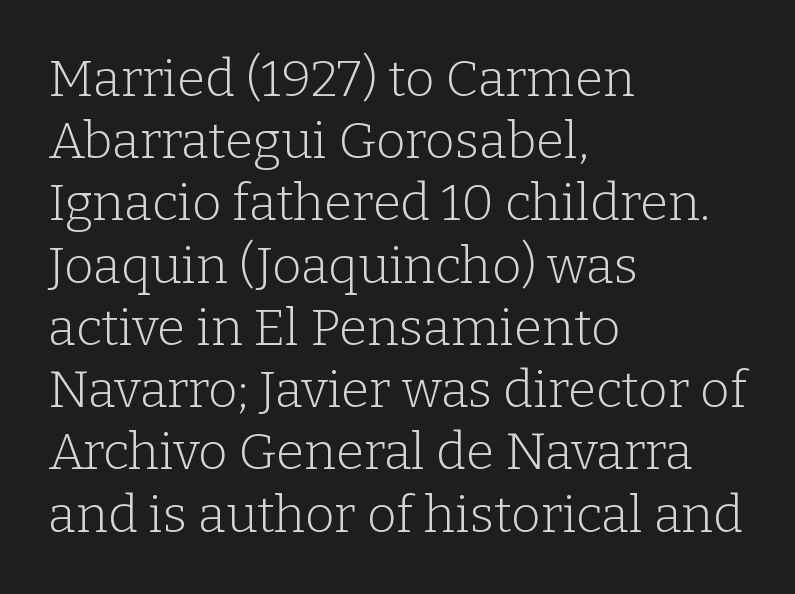
Unmarked baselines from the first word to the last. Varying glyph widths throughout — classic text-font behaviour. Line starts are locked; line ends wander. The rendering keeps characters at their native spacing. No italicization has been applied; the sample stays upright.
